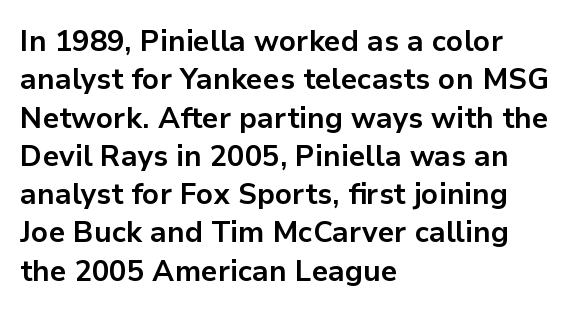
Q: Is the text bold? A: Yes.
Q: Is the text italic (slanted)? A: No, it is upright.
Q: Is the typeface a serif or a sans-serif typeface? A: Sans-serif.
Q: Is the text underlined? A: No.
Q: How is the paragraph aligned? A: Left-aligned.
Q: Is the spacing between letters normal or unusually wide? A: Normal.
Q: Is the spacing between lines tight, normal or loose? A: Normal.
Q: Width (condensed, normal, or wide)? A: Normal.
Q: Stroke contrast? A: Low.
Q: x-height? A: Medium.
Q: Monospaced? A: No.
